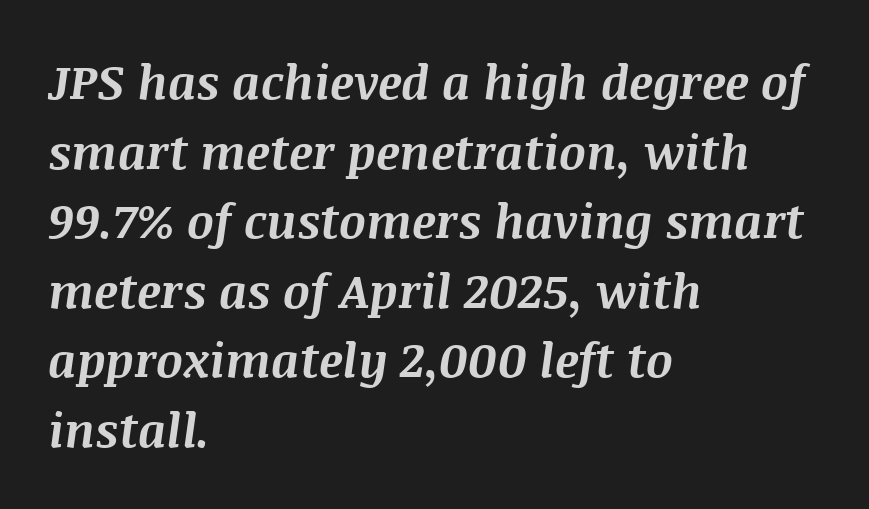
{"italic": "yes", "lean": "right", "slant_degrees": 8, "bold": "yes", "weight": "bold", "width": "normal", "stroke_contrast": "medium", "x_height": "large", "monospaced": "no", "underline": "no", "align": "left", "line_spacing": "normal", "line_spacing_ratio": 1.48, "letter_spacing": "normal", "letter_spacing_em": 0.0, "glyph_px": 47}
